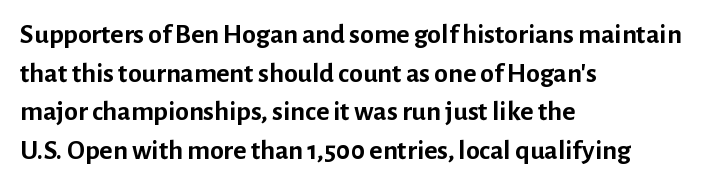
Q: Is the text bold? A: Yes.
Q: Is the text italic (slanted)? A: No, it is upright.
Q: Is the typeface a serif or a sans-serif typeface? A: Sans-serif.
Q: Is the text underlined? A: No.
Q: How is the paragraph aligned? A: Left-aligned.
Q: Is the spacing between letters normal or unusually wide? A: Normal.
Q: Is the spacing between lines tight, normal or loose? A: Normal.
Q: Width (condensed, normal, or wide)? A: Normal.
Q: Stroke contrast? A: Low.
Q: x-height? A: Medium.
Q: Monospaced? A: No.
